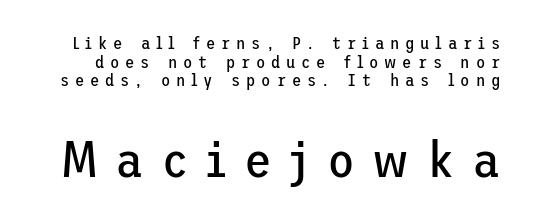
{"serif": "no", "italic": "no", "bold": "no", "weight": "regular", "width": "normal", "stroke_contrast": "low", "x_height": "medium", "underline": "no", "line_spacing": "tight", "line_spacing_ratio": 1.1, "letter_spacing": "wide", "letter_spacing_em": 0.34, "larger_block": "second", "size_ratio": 3.0, "glyph_px": 51}
